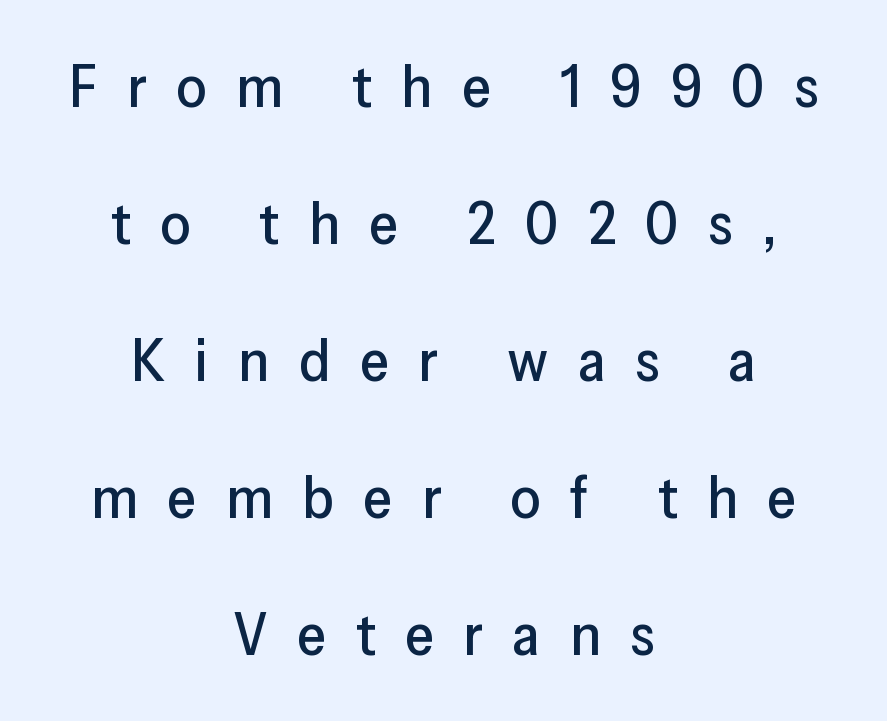
{"serif": "no", "italic": "no", "width": "normal", "stroke_contrast": "low", "x_height": "medium", "monospaced": "no", "underline": "no", "align": "center", "line_spacing": "loose", "line_spacing_ratio": 2.32, "letter_spacing": "wide", "letter_spacing_em": 0.5, "glyph_px": 59}
